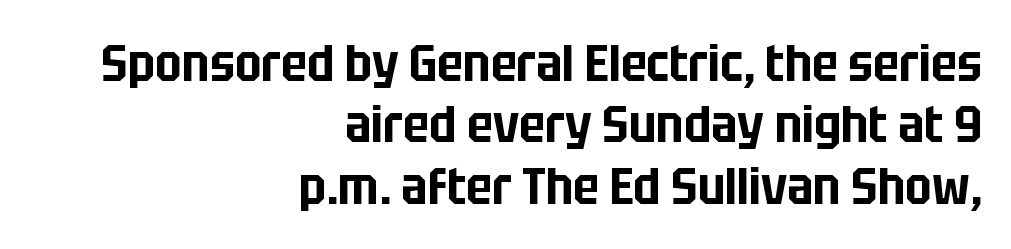
The image shows 52 px condensed sans-serif type, upright; set right-aligned, line spacing 1.18x, normal letter spacing, not underlined; low stroke contrast and a large x-height.
